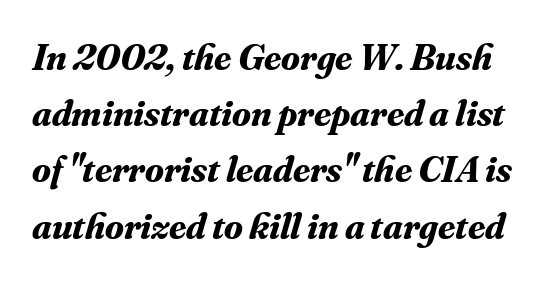
The image shows 38 px bold serif type, italic (leaning right); set normal line spacing (1.48x), normal letter spacing, not underlined; medium stroke contrast and a small x-height.
